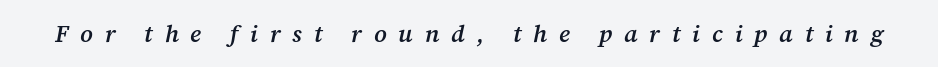
Q: Is the text bold? A: Semi-bold.
Q: Is the text italic (slanted)? A: Yes, it leans right by about 12 degrees.
Q: Is the text underlined? A: No.
Q: Is the spacing between letters normal or unusually wide? A: Unusually wide.
